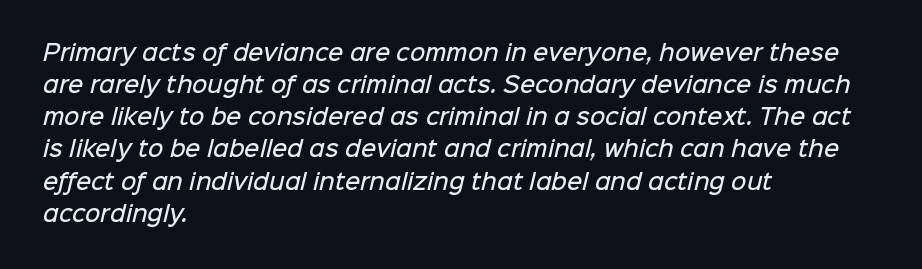
Q: Is the text bold? A: Semi-bold.
Q: Is the text underlined? A: No.
Q: How is the paragraph aligned? A: Left-aligned.
Q: Is the spacing between letters normal or unusually wide? A: Normal.
Q: Is the spacing between lines tight, normal or loose? A: Normal.
